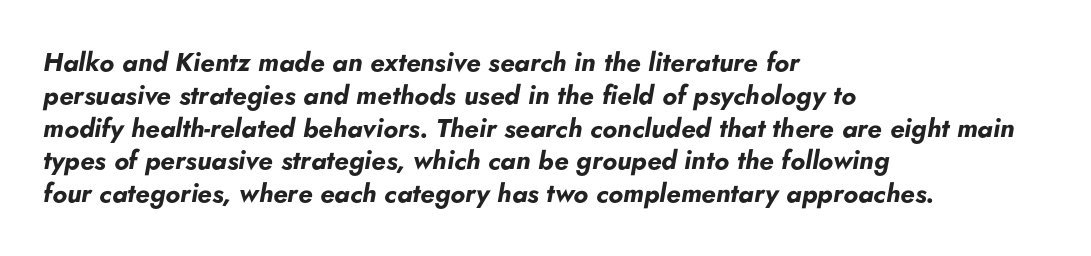
The image shows 26 px bold type, italic (leaning right); set left-aligned, normal line spacing (1.26x), normal letter spacing, not underlined.
